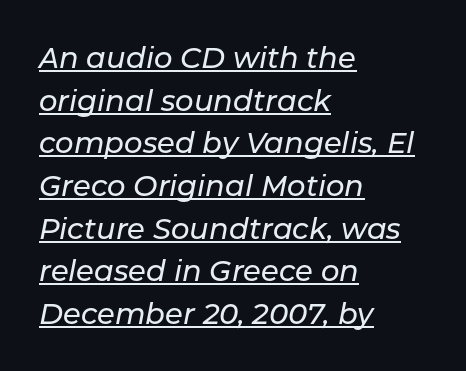
Look at the tracking — it's just the regular setting, nothing added. The passage shown is typed in a proportional face where columns would drift. In terms of posture, this sample is oblique. The typesetter chose a ragged-right arrangement here. Beneath each row of characters lies a ruled line. The block of text has a typical density, with ordinary space between rows.
